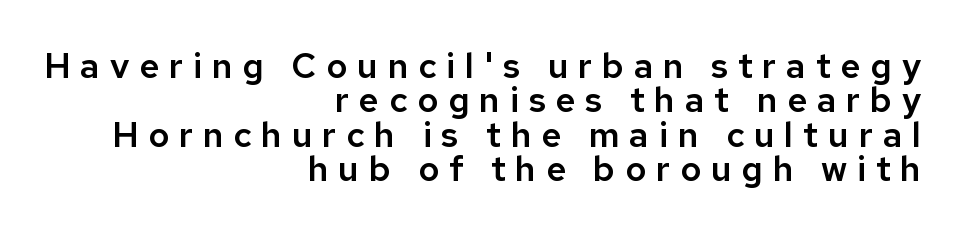
{"serif": "no", "italic": "no", "width": "normal", "stroke_contrast": "low", "x_height": "medium", "monospaced": "no", "underline": "no", "align": "right", "line_spacing": "tight", "line_spacing_ratio": 0.98, "letter_spacing": "wide", "letter_spacing_em": 0.28, "glyph_px": 35}
